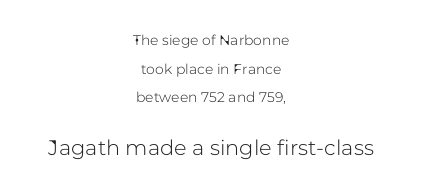
Q: Is the text italic (slanted)? A: No, it is upright.
Q: Is the text underlined? A: No.
Q: How is the paragraph aligned? A: Centered.
Q: Is the spacing between letters normal or unusually wide? A: Normal.
Q: Is the spacing between lines tight, normal or loose? A: Loose.
Q: Which block of text is set in a larger size, the first (top) or the second (bottom)? A: The second (bottom) one.
